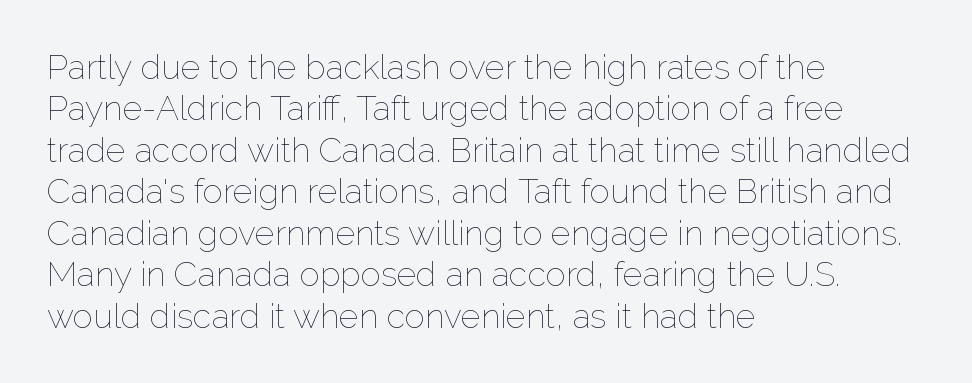
The image shows 34 px thin type, upright; set left-aligned, line spacing 1.22x, normal letter spacing, not underlined; low stroke contrast and a medium x-height.
